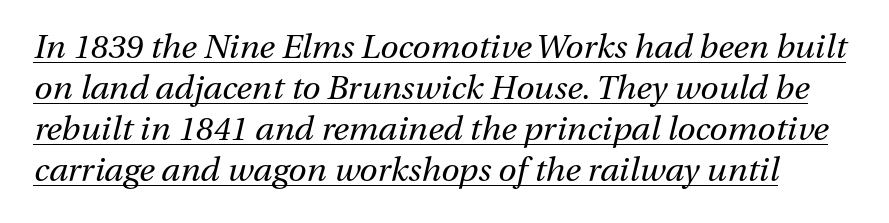
{"italic": "yes", "lean": "right", "slant_degrees": 13, "bold": "no", "weight": "regular", "width": "normal", "stroke_contrast": "medium", "x_height": "medium", "monospaced": "no", "underline": "yes", "line_spacing_ratio": 1.24, "letter_spacing": "normal", "letter_spacing_em": 0.0, "glyph_px": 33}
